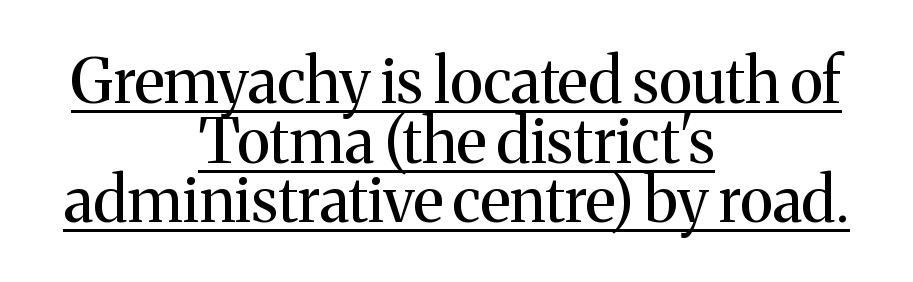
The image shows 62 px regular-weight serif type, upright; set centered, tight line spacing (0.96x), normal letter spacing, underlined; medium stroke contrast and a medium x-height.
